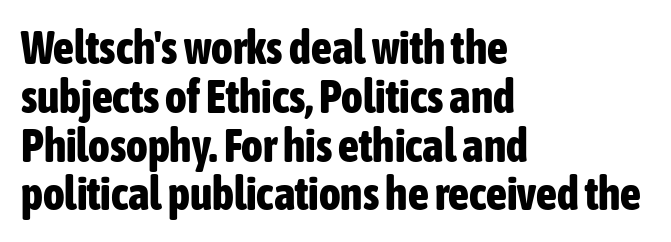
Q: Is the text bold? A: Yes.
Q: Is the text italic (slanted)? A: No, it is upright.
Q: Is the typeface a serif or a sans-serif typeface? A: Sans-serif.
Q: Is the text underlined? A: No.
Q: How is the paragraph aligned? A: Left-aligned.
Q: Is the spacing between letters normal or unusually wide? A: Normal.
Q: Is the spacing between lines tight, normal or loose? A: Tight.
Q: Width (condensed, normal, or wide)? A: Condensed.
Q: Stroke contrast? A: Low.
Q: x-height? A: Medium.
Q: Monospaced? A: No.
